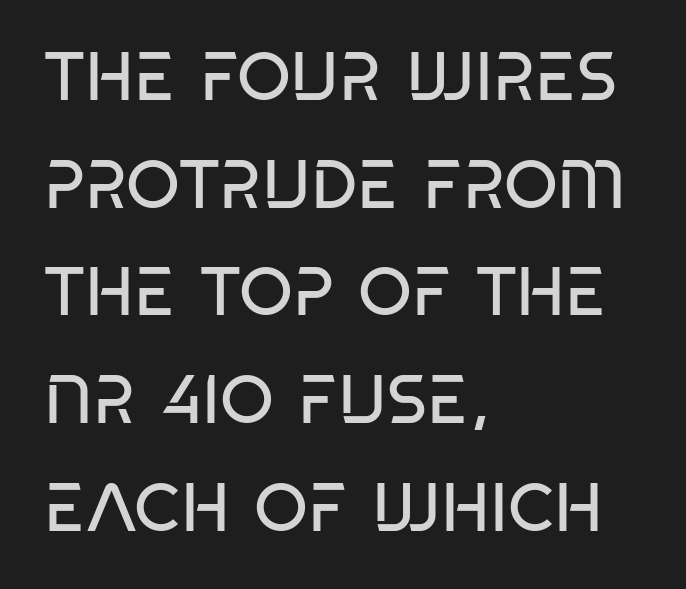
The image shows 69 px regular-weight, condensed sans-serif type; set left-aligned, normal line spacing (1.56x), normal letter spacing, not underlined; low stroke contrast and a large x-height.
